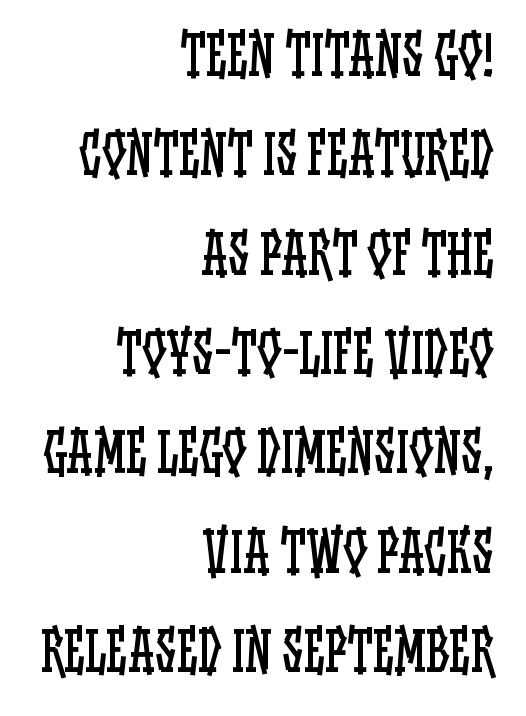
The image shows 54 px regular-weight, condensed type, upright; set right-aligned, line spacing 1.84x, normal letter spacing, not underlined; low stroke contrast and a large x-height.
